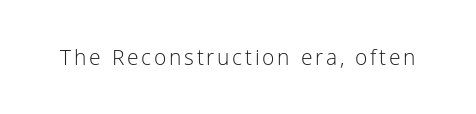
Nope, not italic — everything's standing straight. Weight: regular or lighter. This rendering features lettering with no underline.
